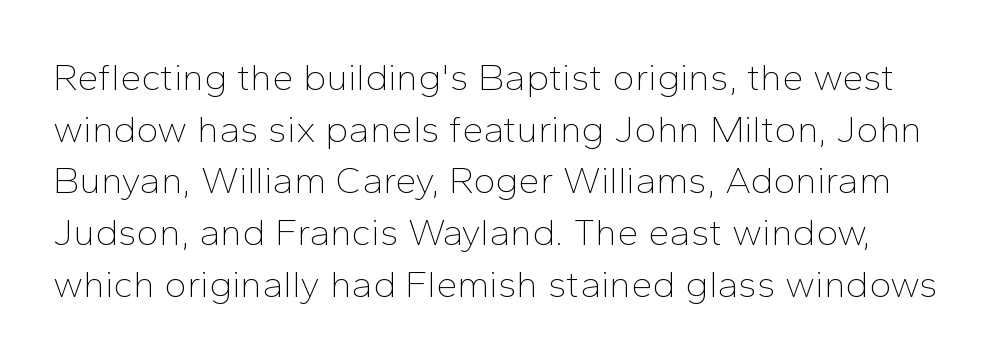
The image shows 38 px thin sans-serif type, upright; set normal line spacing (1.36x), normal letter spacing, not underlined; low stroke contrast and a medium x-height.
